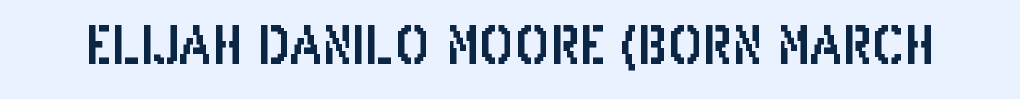
{"serif": "no", "italic": "no", "width": "condensed", "stroke_contrast": "low", "x_height": "large", "monospaced": "no", "underline": "no", "letter_spacing": "normal", "letter_spacing_em": 0.0, "glyph_px": 52}
